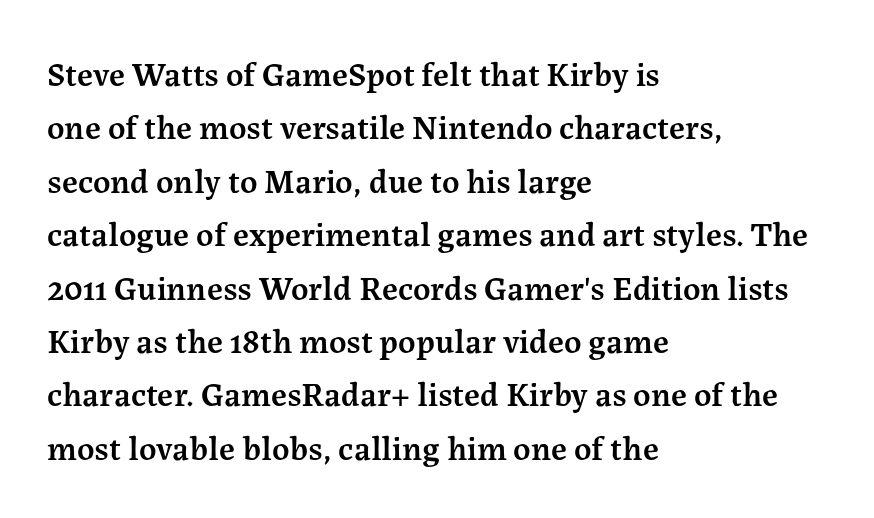
The image shows 34 px semibold serif type, upright; set left-aligned, normal line spacing (1.57x), normal letter spacing, not underlined; medium stroke contrast and a medium x-height.
